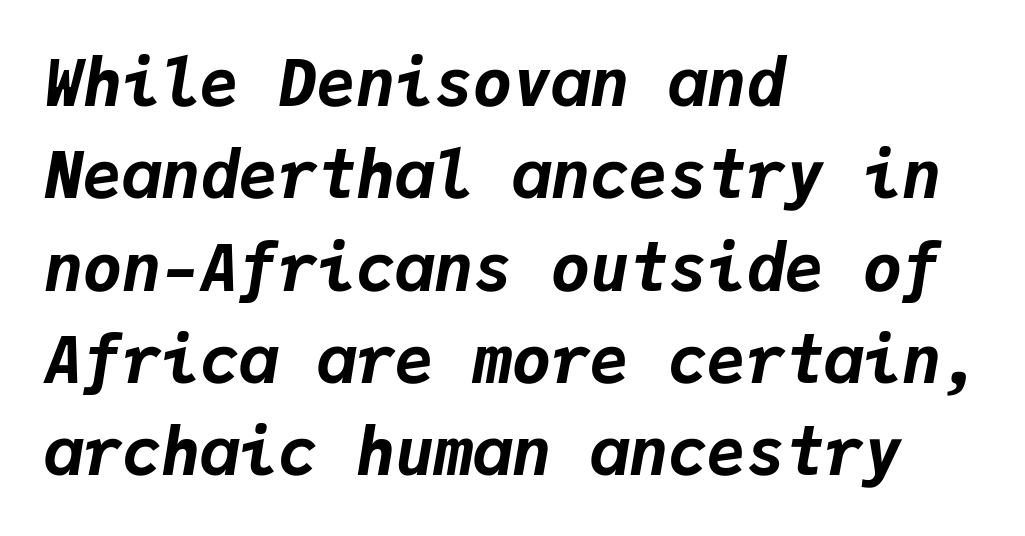
{"italic": "yes", "lean": "right", "slant_degrees": 9, "bold": "yes", "weight": "bold", "width": "normal", "stroke_contrast": "low", "x_height": "medium", "monospaced": "yes", "underline": "no", "align": "left", "line_spacing": "normal", "line_spacing_ratio": 1.42, "letter_spacing": "normal", "letter_spacing_em": 0.0, "glyph_px": 65}
